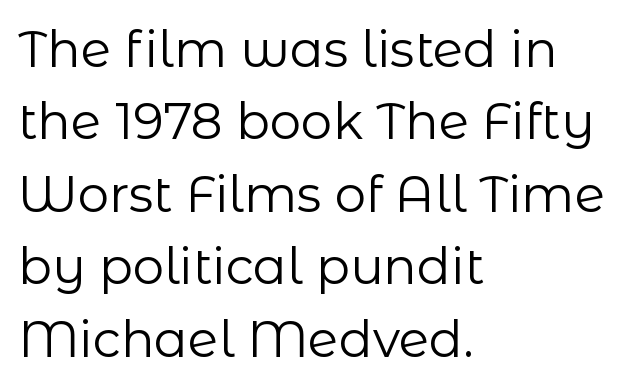
{"serif": "no", "italic": "no", "bold": "no", "weight": "regular", "width": "normal", "stroke_contrast": "low", "x_height": "medium", "monospaced": "no", "underline": "no", "align": "left", "line_spacing": "normal", "line_spacing_ratio": 1.45, "letter_spacing": "normal", "letter_spacing_em": 0.0, "glyph_px": 50}
